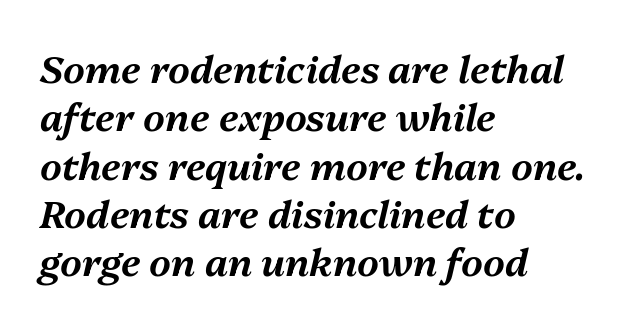
Q: Is the text italic (slanted)? A: Yes, it leans right by about 13 degrees.
Q: Is the text underlined? A: No.
Q: How is the paragraph aligned? A: Left-aligned.
Q: Is the spacing between letters normal or unusually wide? A: Normal.
Q: Is the spacing between lines tight, normal or loose? A: Normal.
Q: Width (condensed, normal, or wide)? A: Normal.
Q: Stroke contrast? A: Medium.
Q: x-height? A: Medium.
Q: Monospaced? A: No.
